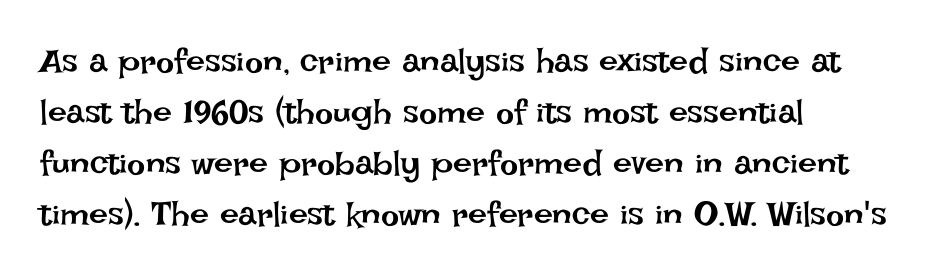
The image shows 34 px regular-weight type, upright; set left-aligned, normal line spacing (1.5x), normal letter spacing, not underlined; low stroke contrast and a large x-height.
